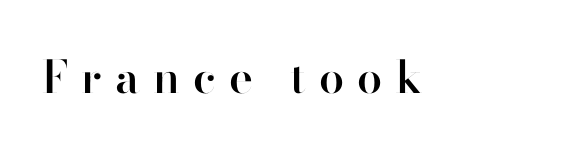
The image shows 45 px semibold sans-serif type, upright; set unusually wide letter spacing (+0.29 em), not underlined; high stroke contrast and a small x-height.
